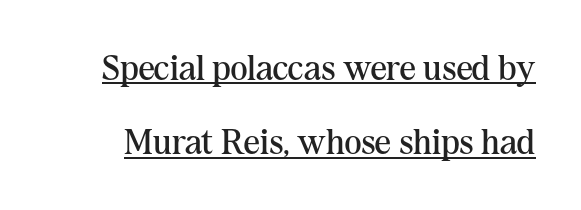
{"serif": "yes", "italic": "no", "bold": "no", "weight": "regular", "width": "normal", "stroke_contrast": "medium", "x_height": "medium", "monospaced": "no", "underline": "yes", "line_spacing": "loose", "line_spacing_ratio": 2.06, "letter_spacing": "normal", "letter_spacing_em": 0.0, "glyph_px": 36}
